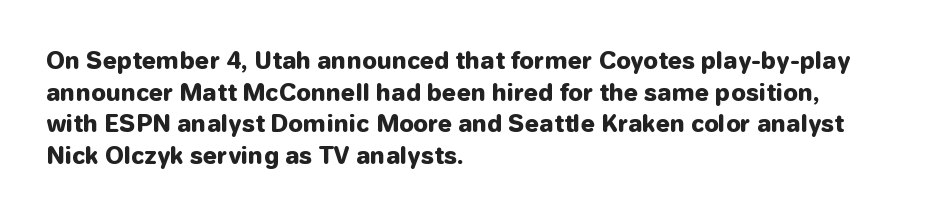
Q: Is the text bold? A: Yes.
Q: Is the text italic (slanted)? A: No, it is upright.
Q: Is the text underlined? A: No.
Q: How is the paragraph aligned? A: Left-aligned.
Q: Is the spacing between letters normal or unusually wide? A: Normal.
Q: Is the spacing between lines tight, normal or loose? A: Normal.
